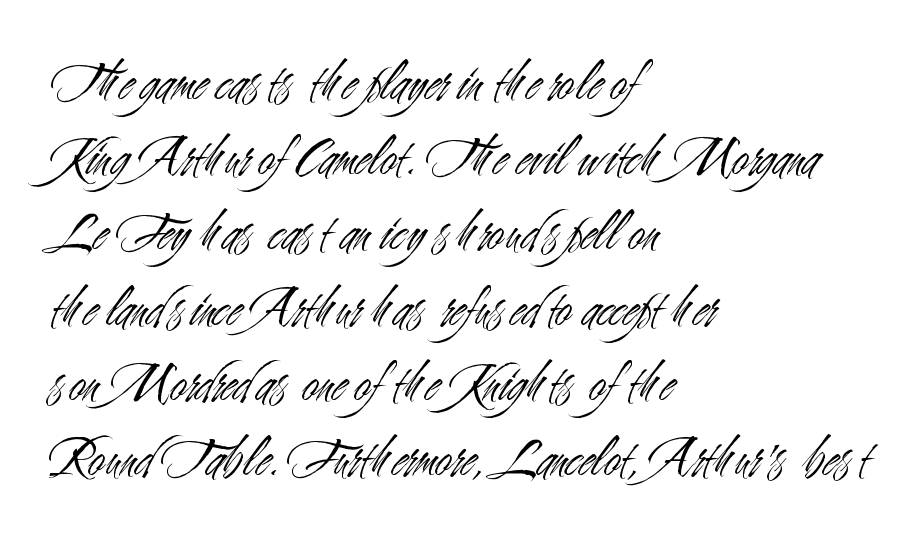
The image shows 57 px light, condensed sans-serif type; set left-aligned, normal line spacing (1.32x), normal letter spacing, not underlined; medium stroke contrast and a small x-height.
